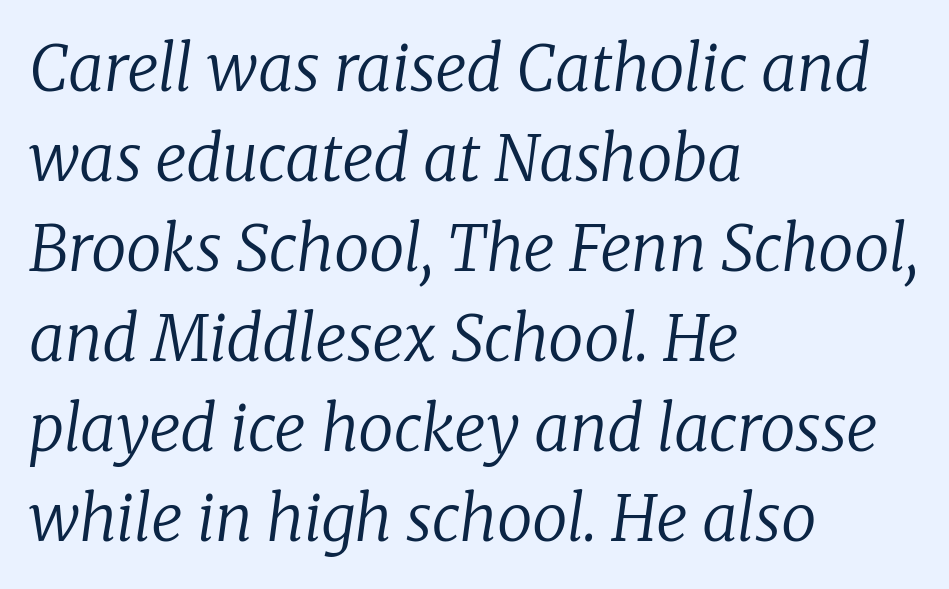
The image shows 63 px regular-weight serif type, italic (leaning right); set left-aligned, normal line spacing (1.43x), normal letter spacing, not underlined; low stroke contrast and a medium x-height.
